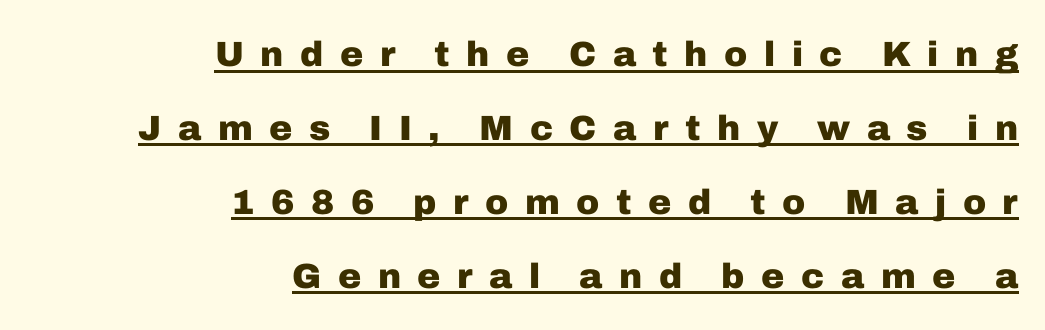
The typeface chosen for these lines omits serifs. Heavy-handed strokes throughout: this text is bold. Right-aligned paragraph, ragged on the left. Designer's note — italics off, roman on. What decoration does the sample have? An underline.
